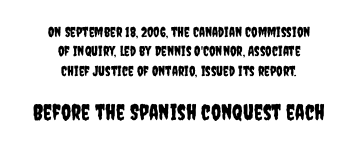
The image shows 22 px text type, upright; set centered, normal line spacing (1.39x), normal letter spacing, not underlined; the second (bottom) block is 1.57x larger.
